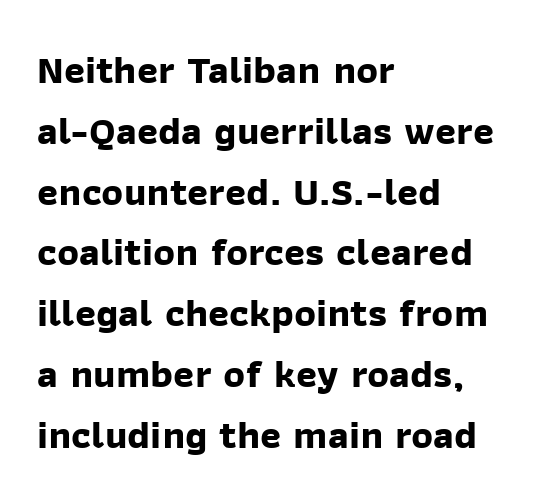
Q: Is the text bold? A: Yes.
Q: Is the typeface a serif or a sans-serif typeface? A: Sans-serif.
Q: Is the text underlined? A: No.
Q: How is the paragraph aligned? A: Left-aligned.
Q: Is the spacing between letters normal or unusually wide? A: Normal.
Q: Is the spacing between lines tight, normal or loose? A: Normal.
Q: Width (condensed, normal, or wide)? A: Normal.
Q: Stroke contrast? A: Low.
Q: x-height? A: Medium.
Q: Monospaced? A: No.
